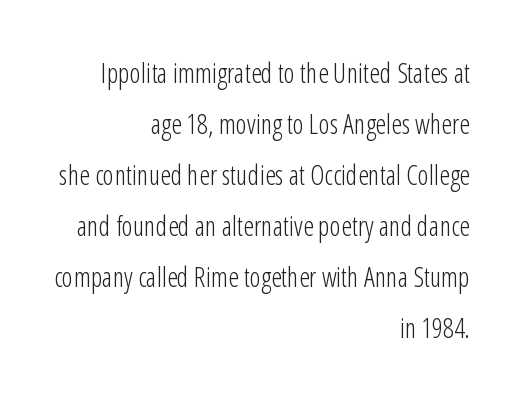
{"italic": "no", "bold": "no", "underline": "no", "align": "right", "line_spacing_ratio": 1.89, "letter_spacing": "normal", "letter_spacing_em": 0.0, "glyph_px": 27}
